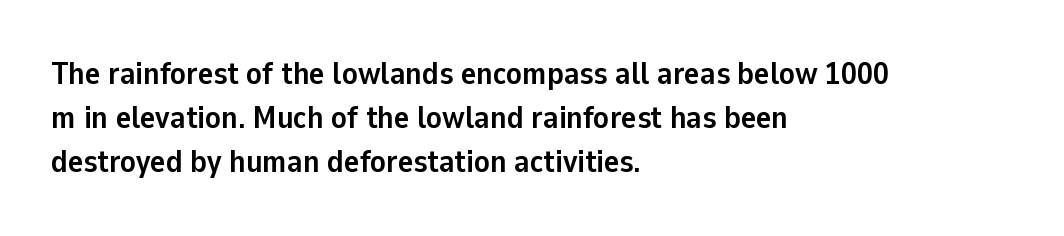
{"serif": "no", "italic": "no", "bold": "yes", "weight": "semibold", "width": "normal", "stroke_contrast": "low", "x_height": "medium", "monospaced": "no", "underline": "no", "align": "left", "line_spacing": "normal", "line_spacing_ratio": 1.38, "letter_spacing": "normal", "letter_spacing_em": 0.0, "glyph_px": 32}
